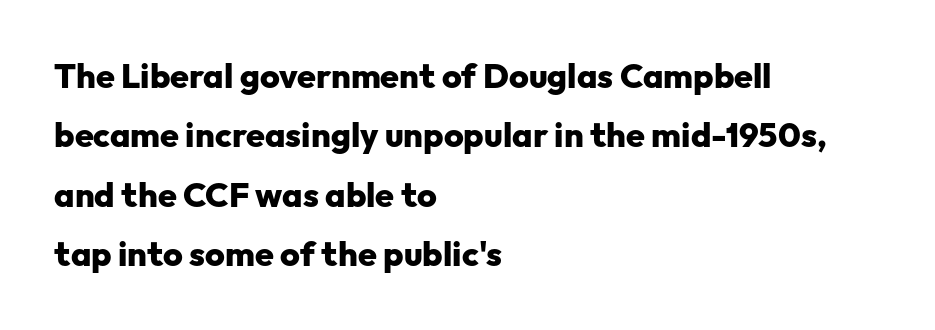
Q: Is the text bold? A: Yes.
Q: Is the text italic (slanted)? A: No, it is upright.
Q: Is the typeface a serif or a sans-serif typeface? A: Sans-serif.
Q: Is the text underlined? A: No.
Q: How is the paragraph aligned? A: Left-aligned.
Q: Is the spacing between letters normal or unusually wide? A: Normal.
Q: Width (condensed, normal, or wide)? A: Normal.
Q: Stroke contrast? A: Low.
Q: x-height? A: Medium.
Q: Monospaced? A: No.
